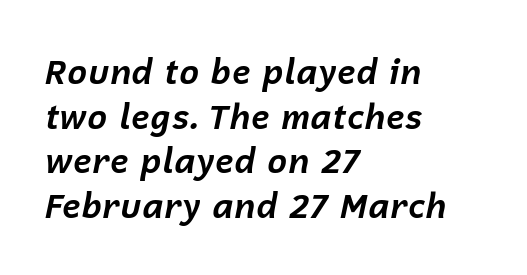
{"italic": "yes", "lean": "right", "slant_degrees": 12, "bold": "yes", "weight": "bold", "width": "normal", "stroke_contrast": "low", "x_height": "medium", "monospaced": "no", "underline": "no", "align": "left", "line_spacing": "normal", "line_spacing_ratio": 1.31, "letter_spacing": "normal", "letter_spacing_em": 0.0, "glyph_px": 34}
